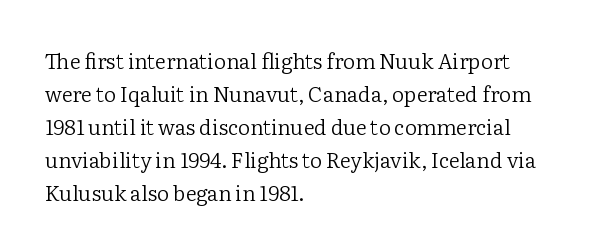
Q: Is the text bold? A: No.
Q: Is the text italic (slanted)? A: No, it is upright.
Q: Is the text underlined? A: No.
Q: How is the paragraph aligned? A: Left-aligned.
Q: Is the spacing between letters normal or unusually wide? A: Normal.
Q: Is the spacing between lines tight, normal or loose? A: Normal.
